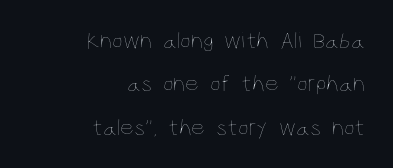
Beneath every word, the page is bare. Notice how the stems are strictly vertical — no italics here. The weight would be labelled regular, book, light, or lighter still. The paragraph shown leans on its right margin.
